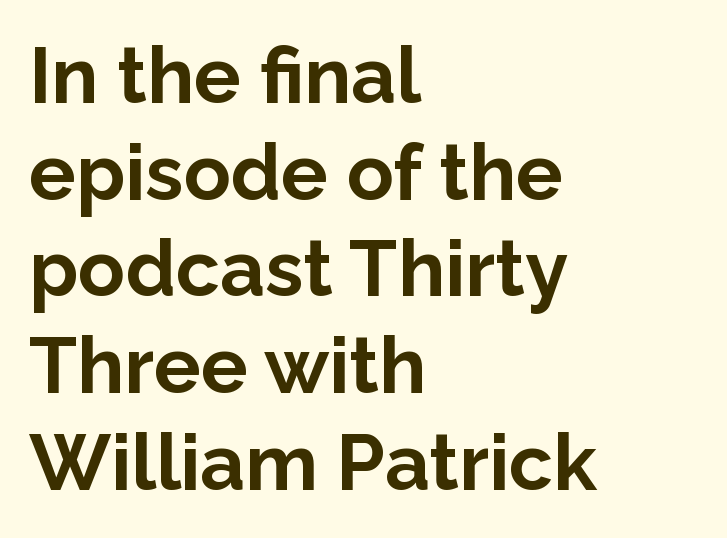
{"serif": "no", "italic": "no", "bold": "yes", "weight": "bold", "width": "normal", "stroke_contrast": "low", "x_height": "medium", "monospaced": "no", "underline": "no", "align": "left", "line_spacing_ratio": 1.24, "letter_spacing": "normal", "letter_spacing_em": 0.0, "glyph_px": 78}
